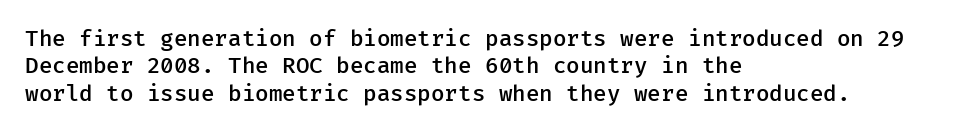
{"italic": "no", "bold": "semi", "underline": "no", "align": "left", "line_spacing": "normal", "line_spacing_ratio": 1.25, "letter_spacing": "normal", "letter_spacing_em": 0.0, "glyph_px": 22}
